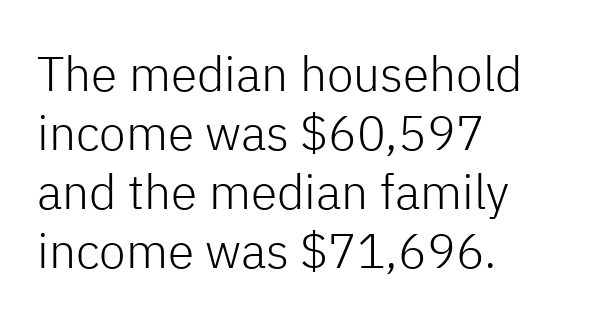
{"serif": "no", "italic": "no", "bold": "no", "weight": "light", "width": "normal", "stroke_contrast": "low", "x_height": "medium", "monospaced": "no", "underline": "no", "align": "left", "line_spacing_ratio": 1.23, "letter_spacing": "normal", "letter_spacing_em": 0.0, "glyph_px": 48}
